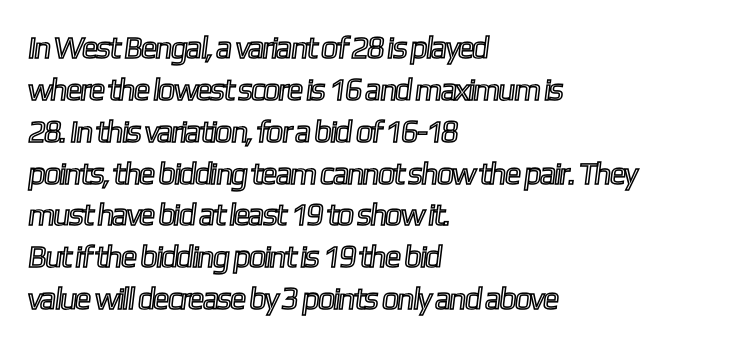
The image shows 31 px condensed type; set left-aligned, normal line spacing (1.35x), normal letter spacing, not underlined; a medium x-height.
